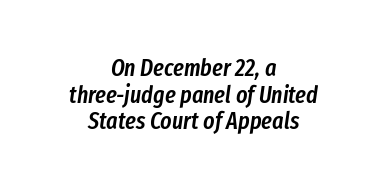
The text carries the slant typical of an italic or oblique font. Honestly, the letter spacing is just normal — you wouldn't notice it. I'd describe the lettering as semibold — firm but not a full bold. The setting favours the middle, as headings and verse often do. Glance below the letters and you will spot only blank space.
